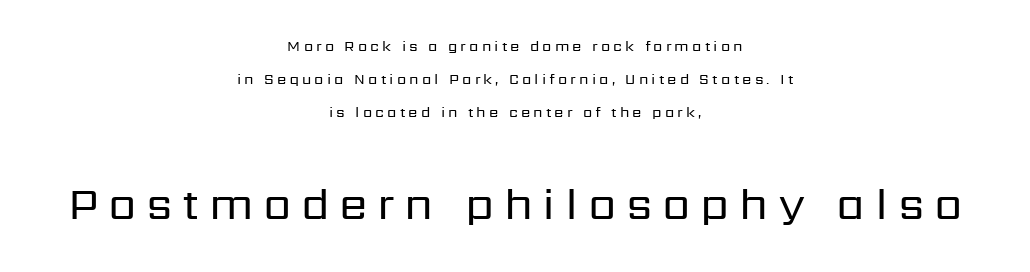
The image shows 46 px regular-weight sans-serif type, upright; set centered, loose line spacing (2.19x), unusually wide letter spacing (+0.21 em), not underlined; the second (bottom) block is 3.07x larger; low stroke contrast and a medium x-height.
